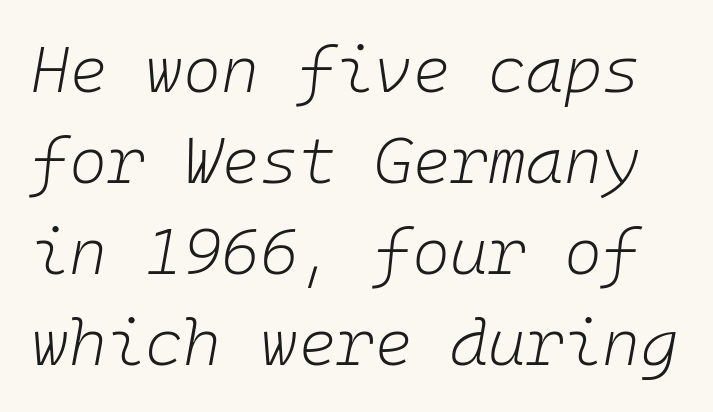
Stems and bowls with no extra thickness — not bold. Unmarked baselines from the first word to the last. The axis of the letterforms is tilted away from vertical. This sample uses plain, unmodified letter spacing. You could count columns in this text — the font is strictly monospaced. Horizontal bands of white between lines are of average thickness.
